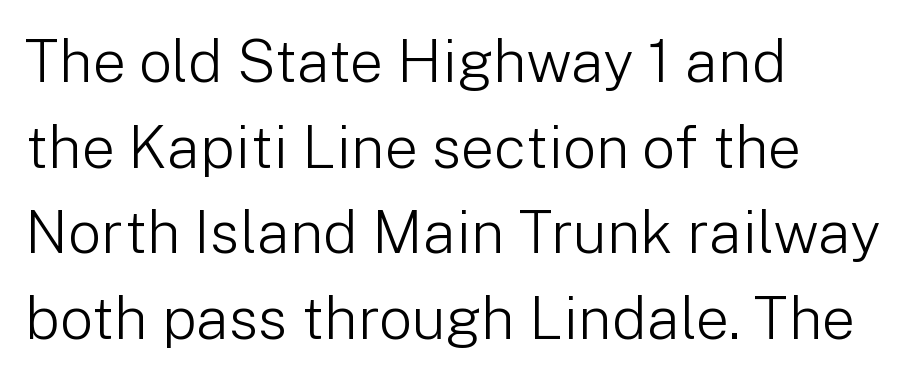
The image shows 59 px light sans-serif type, upright; set left-aligned, normal line spacing (1.45x), normal letter spacing, not underlined; low stroke contrast and a medium x-height.
